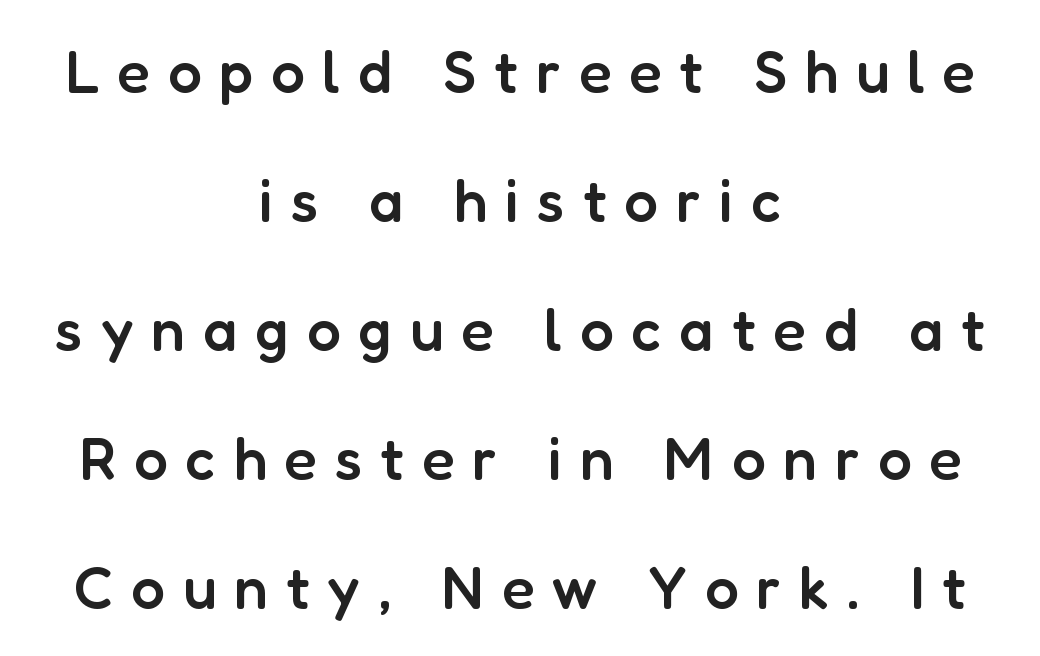
Q: Is the text bold? A: Semi-bold.
Q: Is the text italic (slanted)? A: No, it is upright.
Q: Is the typeface a serif or a sans-serif typeface? A: Sans-serif.
Q: Is the text underlined? A: No.
Q: How is the paragraph aligned? A: Centered.
Q: Is the spacing between letters normal or unusually wide? A: Unusually wide.
Q: Is the spacing between lines tight, normal or loose? A: Loose.
Q: Width (condensed, normal, or wide)? A: Normal.
Q: Stroke contrast? A: Low.
Q: x-height? A: Medium.
Q: Monospaced? A: No.
